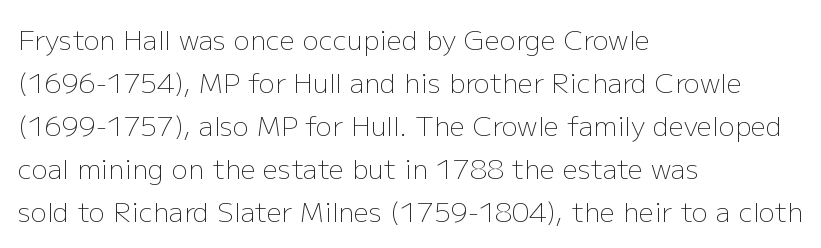
{"italic": "no", "bold": "no", "underline": "no", "align": "left", "line_spacing": "normal", "line_spacing_ratio": 1.59, "letter_spacing": "normal", "letter_spacing_em": 0.0, "glyph_px": 27}
